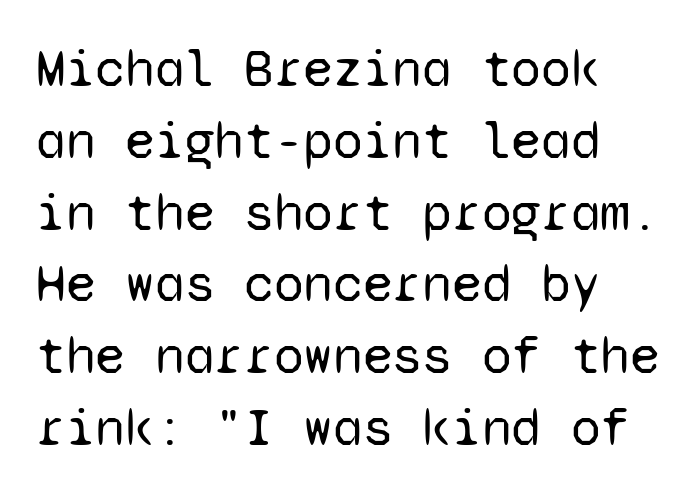
{"serif": "no", "italic": "no", "bold": "no", "weight": "regular", "width": "normal", "stroke_contrast": "low", "x_height": "medium", "monospaced": "yes", "underline": "no", "align": "left", "line_spacing": "normal", "line_spacing_ratio": 1.33, "letter_spacing": "normal", "letter_spacing_em": 0.0, "glyph_px": 54}
